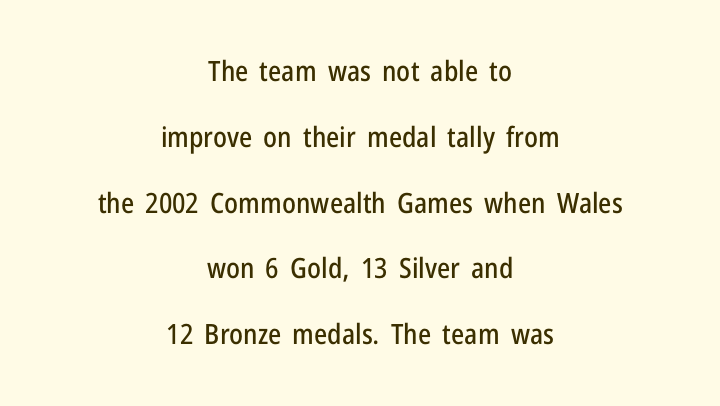
Q: Is the text italic (slanted)? A: No, it is upright.
Q: Is the typeface a serif or a sans-serif typeface? A: Sans-serif.
Q: Is the text underlined? A: No.
Q: How is the paragraph aligned? A: Centered.
Q: Is the spacing between letters normal or unusually wide? A: Normal.
Q: Is the spacing between lines tight, normal or loose? A: Loose.
Q: Width (condensed, normal, or wide)? A: Condensed.
Q: Stroke contrast? A: Low.
Q: x-height? A: Medium.
Q: Monospaced? A: No.
